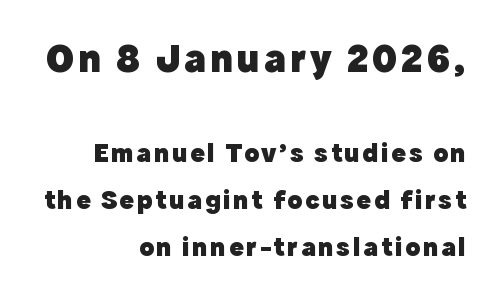
The image shows 40 px heavy sans-serif type, upright; set right-aligned, line spacing 1.74x, not underlined; the first (top) block is 1.48x larger; a medium x-height.
